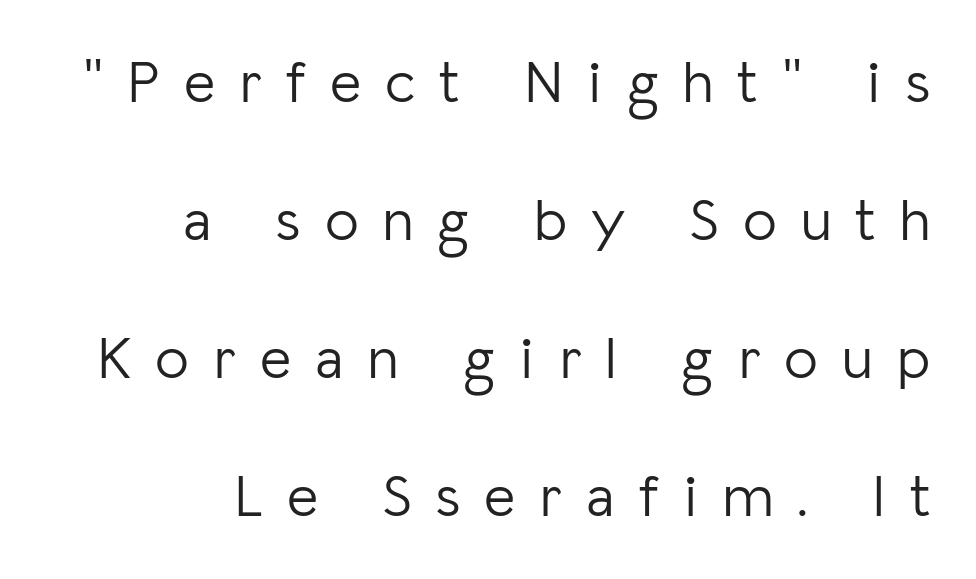
{"serif": "no", "italic": "no", "bold": "no", "weight": "light", "width": "normal", "stroke_contrast": "low", "x_height": "medium", "monospaced": "no", "underline": "no", "align": "right", "line_spacing": "loose", "line_spacing_ratio": 2.3, "letter_spacing": "wide", "letter_spacing_em": 0.4, "glyph_px": 60}
